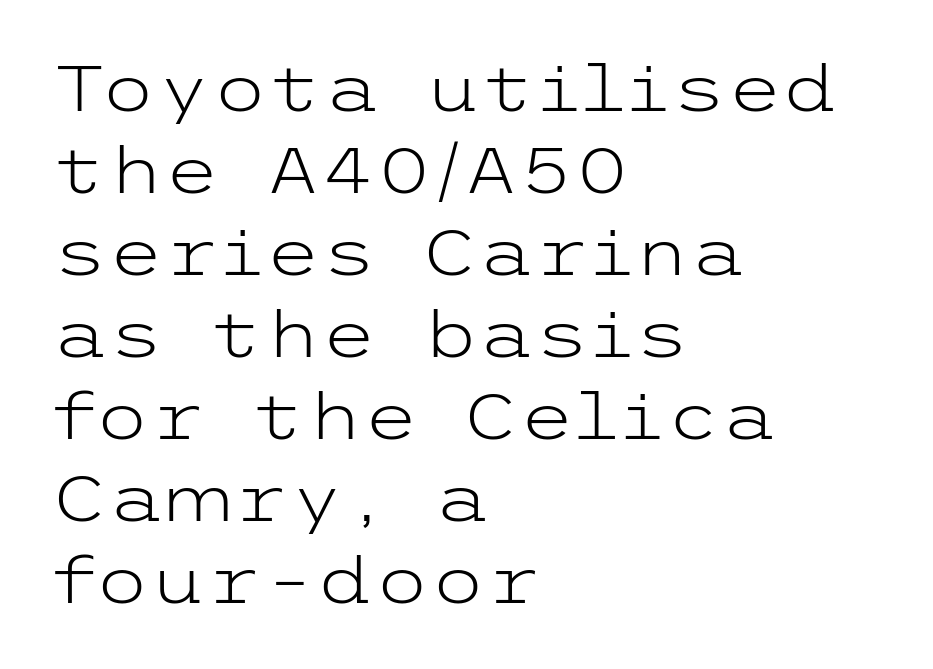
All the whitespace from short lines collects on the right. Descenders are the only things crossing below the line. Every character sits straight up, as roman type does. Serifs: no, the terminals of the letterforms are clean. Inter-character spacing is left at the font's built-in metrics.
